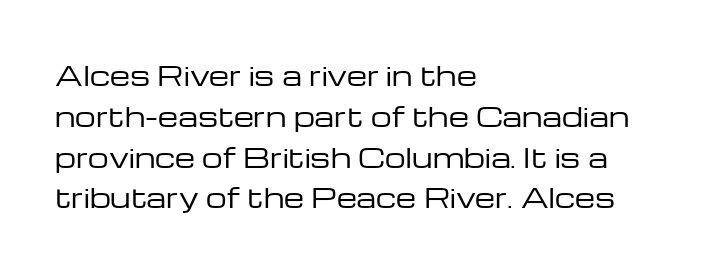
Q: Is the text bold? A: No.
Q: Is the text italic (slanted)? A: No, it is upright.
Q: Is the text underlined? A: No.
Q: How is the paragraph aligned? A: Left-aligned.
Q: Is the spacing between letters normal or unusually wide? A: Normal.
Q: Is the spacing between lines tight, normal or loose? A: Normal.
